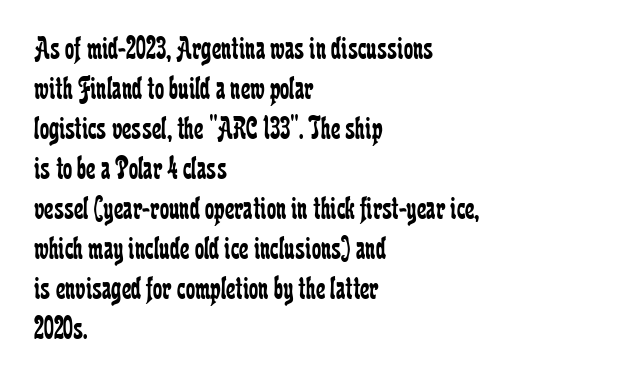
Q: Is the text bold? A: No.
Q: Is the text italic (slanted)? A: No, it is upright.
Q: Is the typeface a serif or a sans-serif typeface? A: Serif.
Q: Is the text underlined? A: No.
Q: How is the paragraph aligned? A: Left-aligned.
Q: Is the spacing between letters normal or unusually wide? A: Normal.
Q: Width (condensed, normal, or wide)? A: Condensed.
Q: Stroke contrast? A: Low.
Q: x-height? A: Medium.
Q: Monospaced? A: No.
